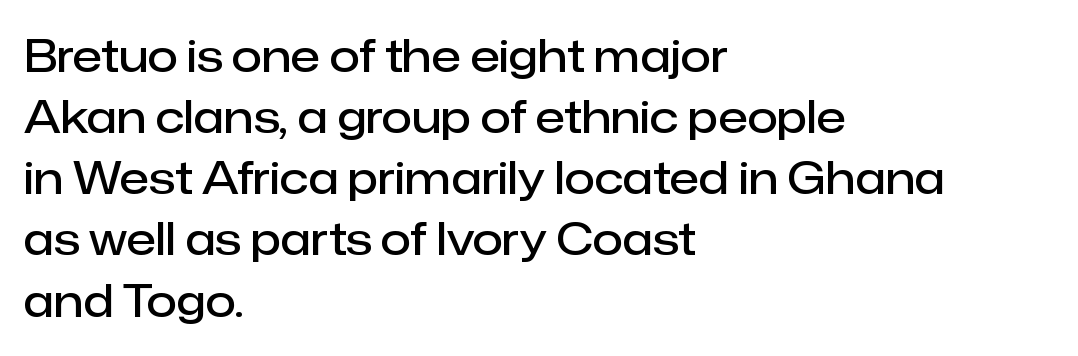
{"serif": "no", "italic": "no", "bold": "semi", "weight": "semibold", "width": "normal", "stroke_contrast": "low", "x_height": "medium", "monospaced": "no", "underline": "no", "align": "left", "line_spacing": "normal", "line_spacing_ratio": 1.39, "letter_spacing": "normal", "letter_spacing_em": 0.0, "glyph_px": 44}
